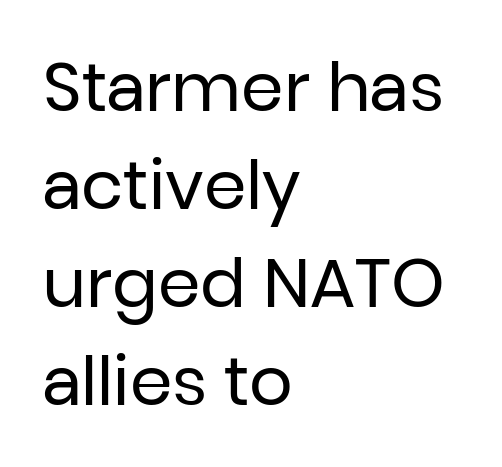
The image shows 68 px regular-weight sans-serif type, upright; set left-aligned, normal line spacing (1.44x), normal letter spacing, not underlined; low stroke contrast and a medium x-height.
